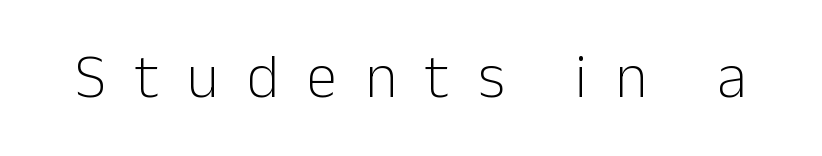
{"serif": "no", "italic": "no", "bold": "no", "weight": "light", "width": "normal", "stroke_contrast": "low", "x_height": "medium", "monospaced": "no", "underline": "no", "letter_spacing": "wide", "letter_spacing_em": 0.45, "glyph_px": 62}
